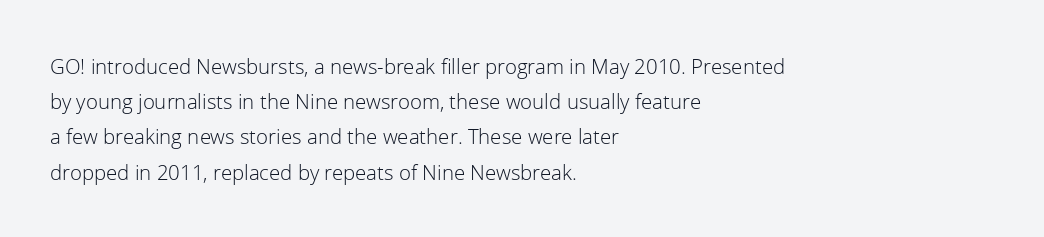
Q: Is the text bold? A: No.
Q: Is the text italic (slanted)? A: No, it is upright.
Q: Is the text underlined? A: No.
Q: How is the paragraph aligned? A: Left-aligned.
Q: Is the spacing between letters normal or unusually wide? A: Normal.
Q: Is the spacing between lines tight, normal or loose? A: Normal.
